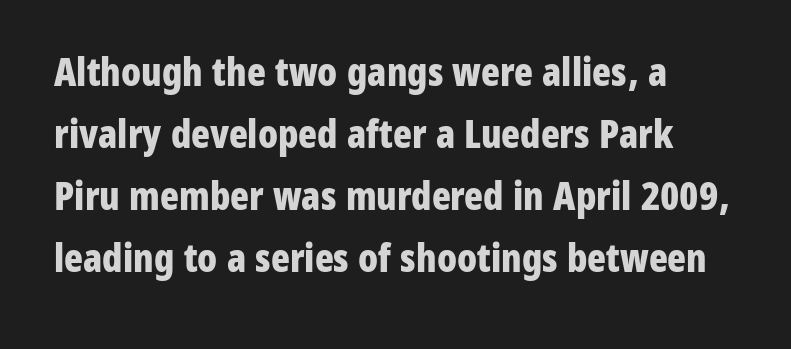
The image shows 39 px bold, condensed sans-serif type, upright; set left-aligned, normal line spacing (1.59x), normal letter spacing, not underlined; low stroke contrast and a medium x-height.
